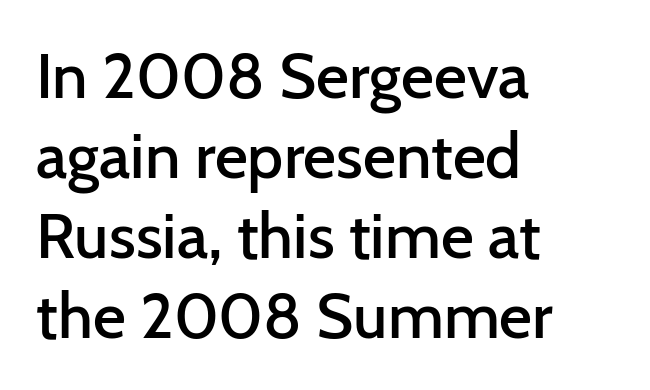
The image shows 64 px semibold sans-serif type, upright; set left-aligned, normal line spacing (1.25x), normal letter spacing, not underlined; low stroke contrast and a medium x-height.
